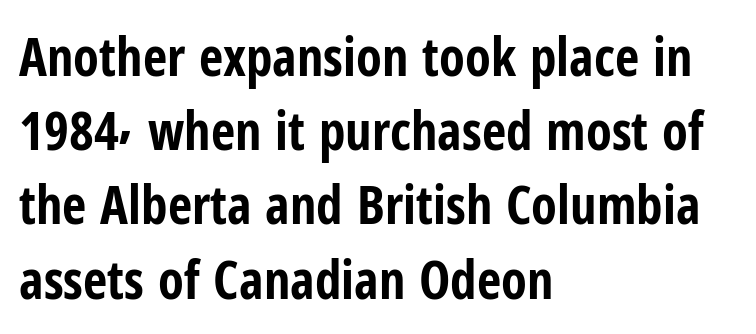
The image shows 53 px bold, condensed sans-serif type, upright; set left-aligned, normal line spacing (1.4x), normal letter spacing, not underlined; low stroke contrast and a medium x-height.
